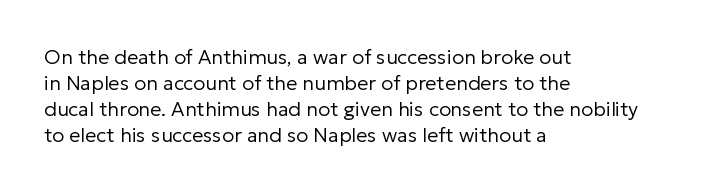
Where is the straight margin? On the left. This sample keeps an unexceptional amount of space between lines. The typesetting does not lean heavy: it is not bold. The gaps between neighbouring characters are ordinary and unremarkable. A clean baseline with only descenders dipping below it.
